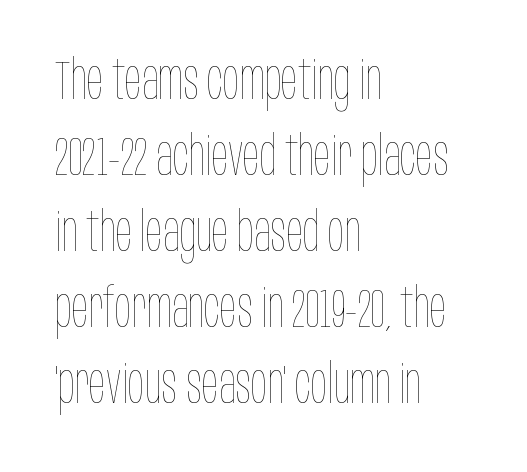
{"italic": "no", "bold": "no", "weight": "thin", "width": "condensed", "stroke_contrast": "low", "x_height": "large", "monospaced": "no", "underline": "no", "align": "left", "line_spacing": "normal", "line_spacing_ratio": 1.38, "letter_spacing": "normal", "letter_spacing_em": 0.0, "glyph_px": 55}
